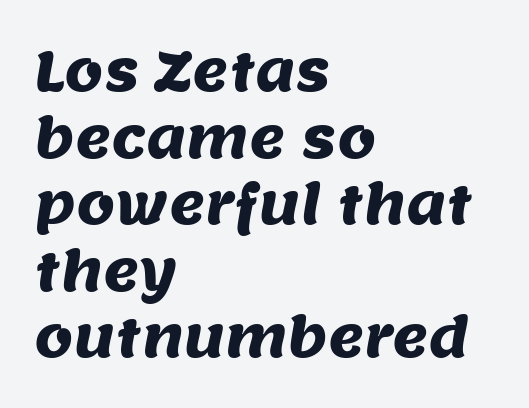
This sample is left-justified, so line endings fall wherever the words run out. Standard letterfit; no display-style spreading of the glyphs. Looks like regular typesetting: each glyph gets only the width it needs. A bare baseline throughout the passage. The designer went with a sans here, leaving each stem footless.
